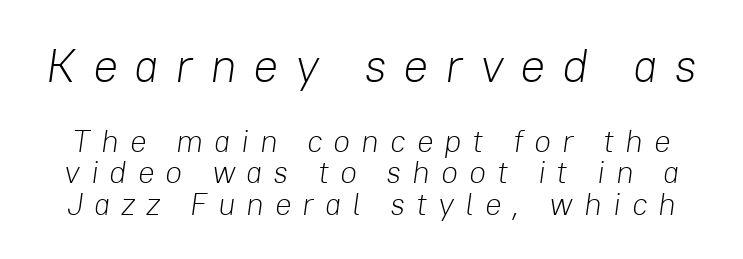
{"italic": "yes", "lean": "right", "slant_degrees": 8, "bold": "no", "weight": "light", "width": "normal", "stroke_contrast": "low", "x_height": "medium", "monospaced": "no", "underline": "no", "line_spacing": "tight", "line_spacing_ratio": 1.02, "letter_spacing": "wide", "letter_spacing_em": 0.35, "larger_block": "first", "size_ratio": 1.52, "glyph_px": 47}
